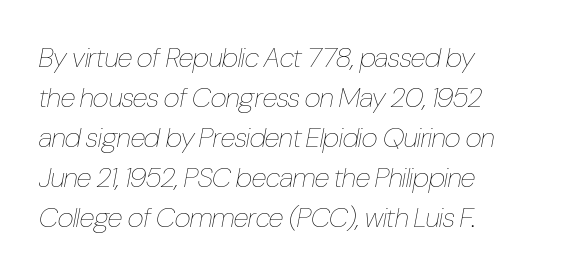
{"italic": "yes", "lean": "right", "slant_degrees": 10, "bold": "no", "weight": "thin", "width": "condensed", "stroke_contrast": "low", "x_height": "medium", "monospaced": "no", "underline": "no", "line_spacing": "normal", "line_spacing_ratio": 1.43, "letter_spacing": "normal", "letter_spacing_em": 0.0, "glyph_px": 28}
